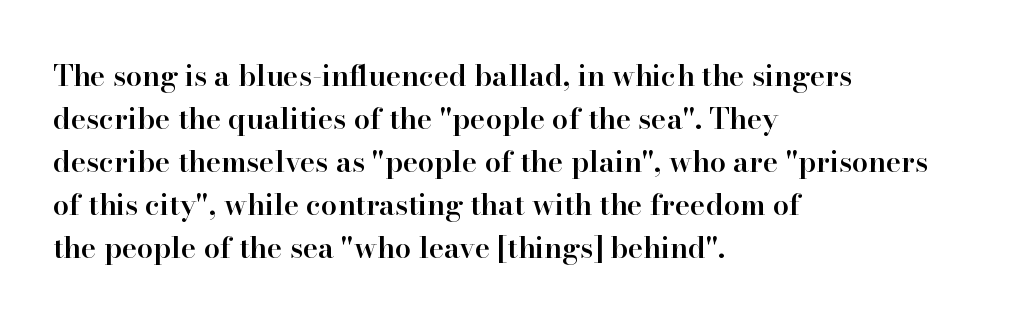
The image shows 29 px semibold serif type, upright; set left-aligned, normal line spacing (1.48x), normal letter spacing, not underlined; high stroke contrast and a small x-height.
